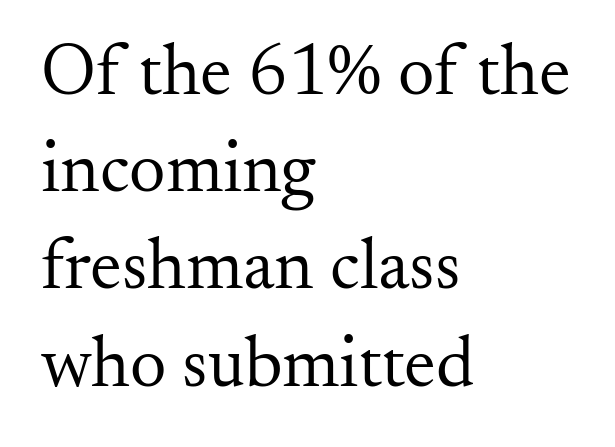
The image shows 72 px regular-weight serif type, upright; set left-aligned, normal line spacing (1.35x), normal letter spacing, not underlined; medium stroke contrast and a small x-height.
